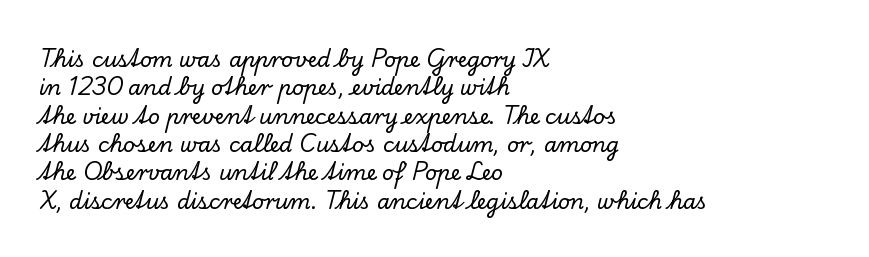
The image shows 21 px text type; set left-aligned, normal line spacing (1.35x), normal letter spacing, not underlined.
